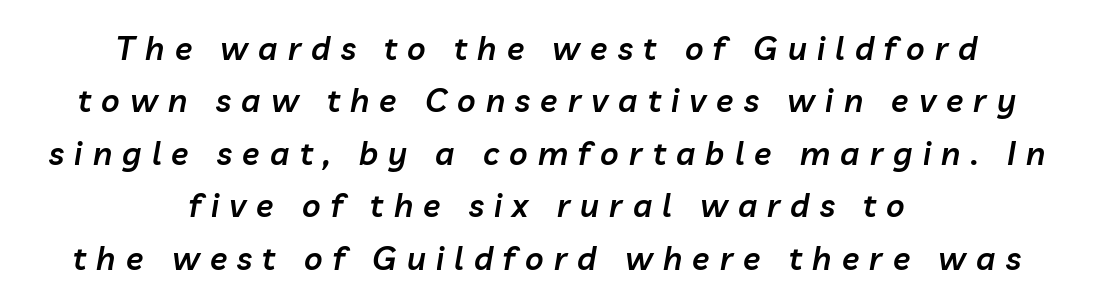
The image shows 32 px semibold type, italic (leaning right); set centered, normal line spacing (1.64x), unusually wide letter spacing (+0.32 em), not underlined; low stroke contrast and a medium x-height.
